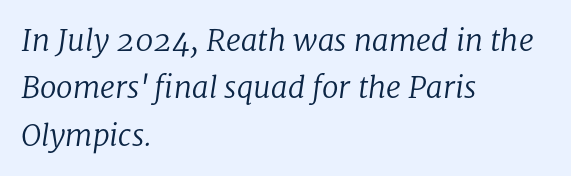
{"serif": "yes", "italic": "yes", "lean": "right", "slant_degrees": 8, "bold": "no", "weight": "regular", "width": "normal", "stroke_contrast": "low", "x_height": "medium", "monospaced": "no", "underline": "no", "align": "left", "line_spacing": "normal", "line_spacing_ratio": 1.58, "letter_spacing": "normal", "letter_spacing_em": 0.0, "glyph_px": 30}
